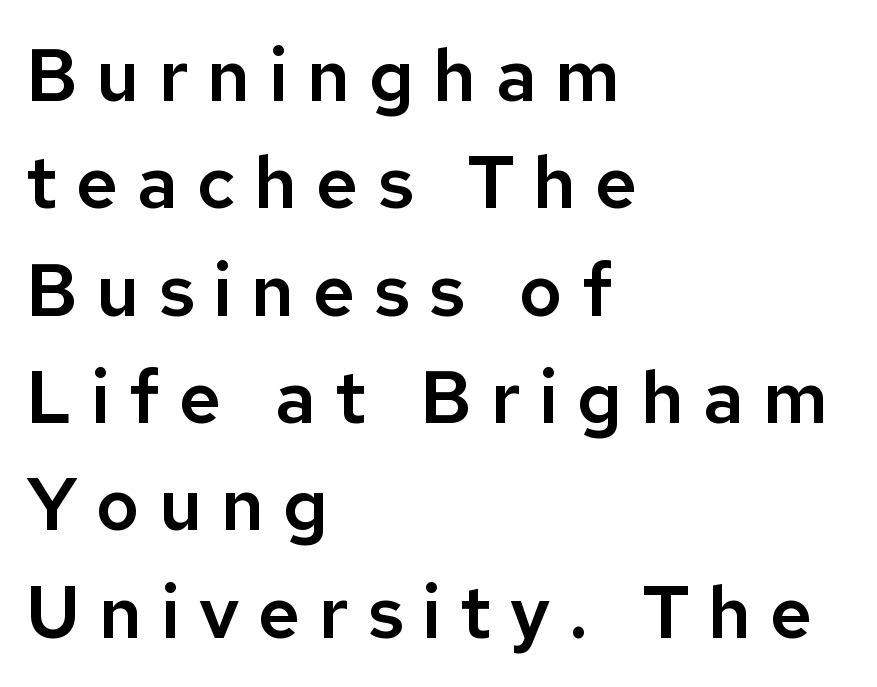
Caption: expanded tracking, letters set apart. The glyphs in this specimen are sans serif. Interline gaps are of average width in this sample. The setting favours the left margin, as ordinary paragraphs usually do.
